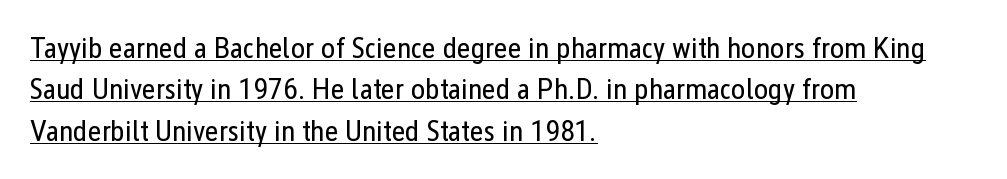
The image shows 30 px regular-weight, condensed sans-serif type, upright; set left-aligned, normal line spacing (1.38x), normal letter spacing, underlined; low stroke contrast and a medium x-height.
